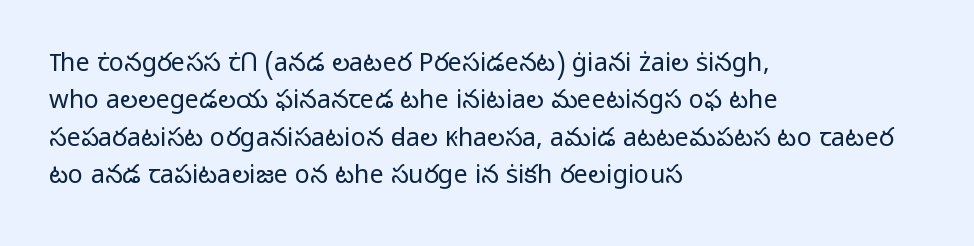
In CSS terms this would be text-align: left. Descenders are the only things crossing below the line. One glance says typical: line gaps are just what's usual. This is the regular roman posture of the typeface.
